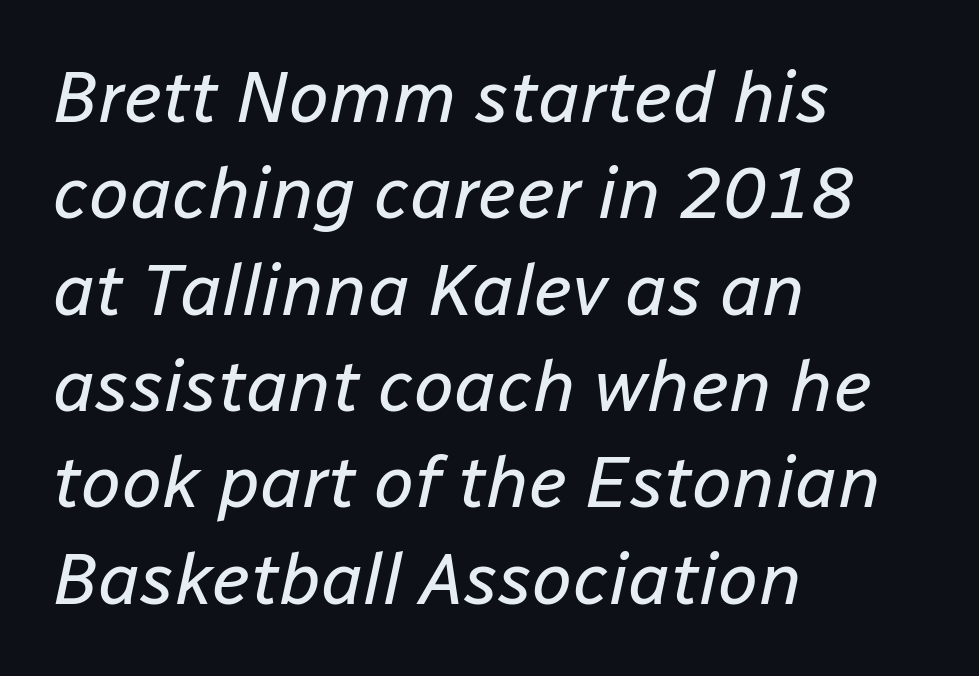
Observe the lean: these are italic letterforms. Short note: letters normally spaced. Note the varied advance widths — an 'i' is clearly narrower than an 'm'. These lines sit exactly where default settings would place them. Alignment: flush left.
